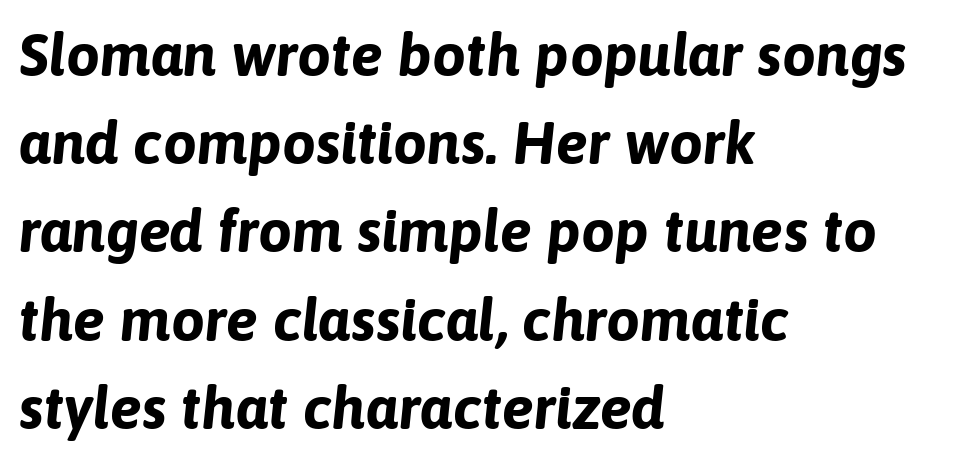
This rendering leaves character spacing at its baseline value. Words float on clear page, feet unadorned. Teacher's note: observe the even left margin — that is flush-left alignment. Quick note: interline space is typical.
